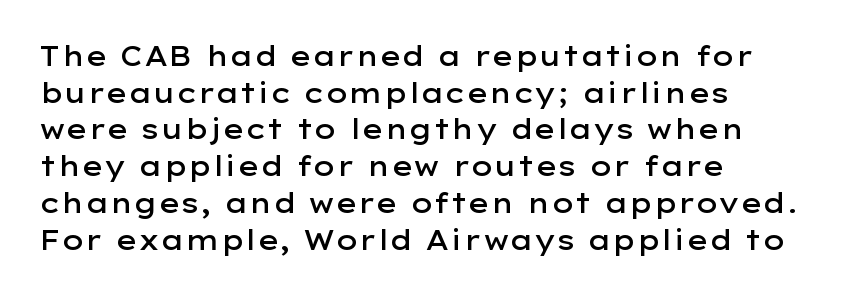
The image shows 27 px text type, upright; set left-aligned, normal line spacing (1.36x), normal letter spacing, not underlined.
